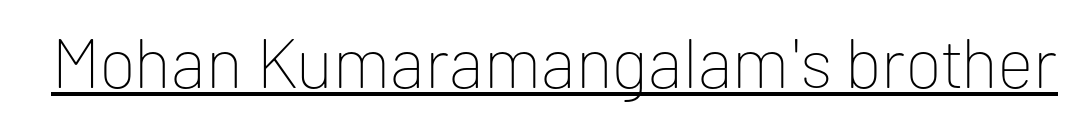
Short note: letters normally spaced. Rendered with straight, roman letterforms. A sans-serif font was chosen for this passage. Each letter keeps its own natural width here, so spacing adapts to shape.
